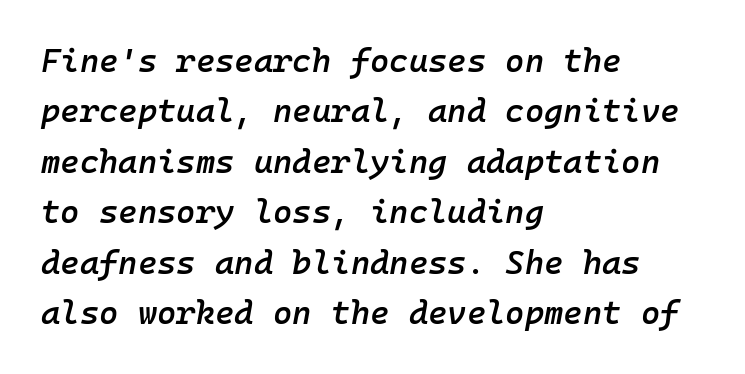
{"italic": "yes", "lean": "right", "slant_degrees": 10, "bold": "semi", "weight": "semibold", "width": "normal", "stroke_contrast": "low", "x_height": "medium", "monospaced": "yes", "underline": "no", "align": "left", "line_spacing": "normal", "line_spacing_ratio": 1.53, "letter_spacing": "normal", "letter_spacing_em": 0.0, "glyph_px": 33}
